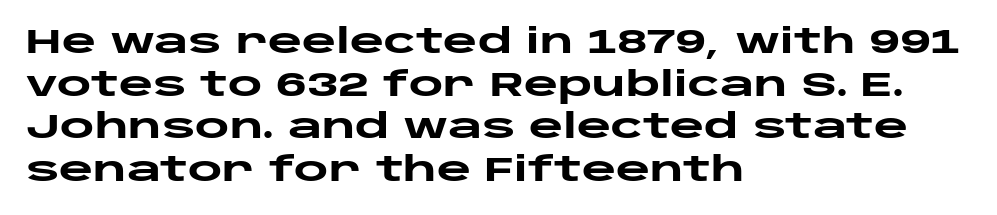
Q: Is the text bold? A: Yes.
Q: Is the text italic (slanted)? A: No, it is upright.
Q: Is the typeface a serif or a sans-serif typeface? A: Sans-serif.
Q: Is the text underlined? A: No.
Q: How is the paragraph aligned? A: Left-aligned.
Q: Is the spacing between letters normal or unusually wide? A: Normal.
Q: Is the spacing between lines tight, normal or loose? A: Normal.
Q: Width (condensed, normal, or wide)? A: Wide.
Q: Stroke contrast? A: Low.
Q: x-height? A: Large.
Q: Monospaced? A: No.
